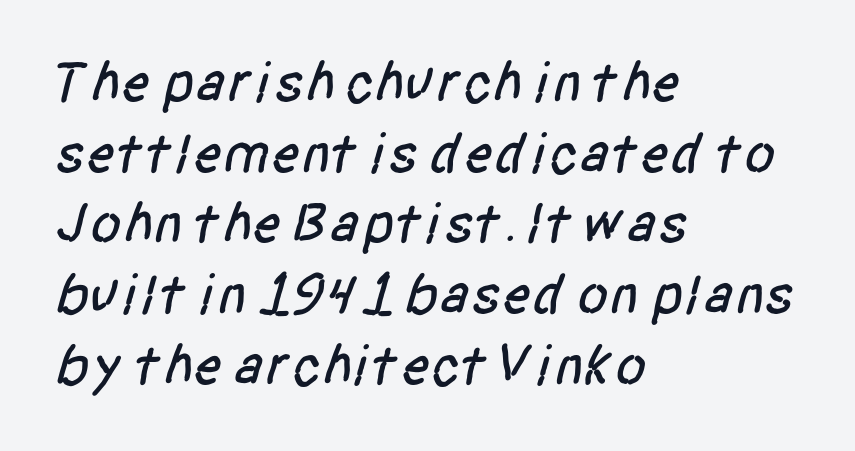
The image shows 57 px condensed sans-serif type; set left-aligned, line spacing 1.24x, normal letter spacing, not underlined; low stroke contrast and a large x-height.
